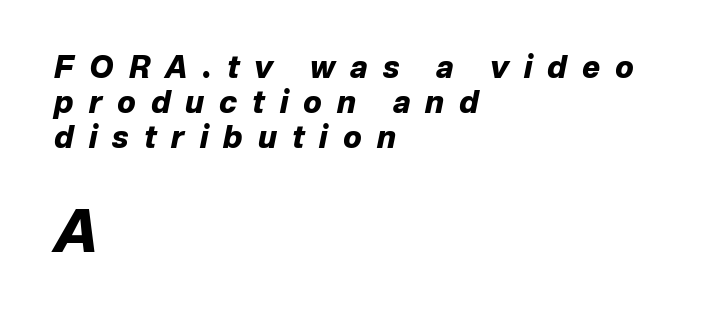
The image shows 59 px heavy type, italic (leaning right); set left-aligned, line spacing 1.16x, unusually wide letter spacing (+0.5 em), not underlined; the second (bottom) block is 1.97x larger; low stroke contrast and a medium x-height.
